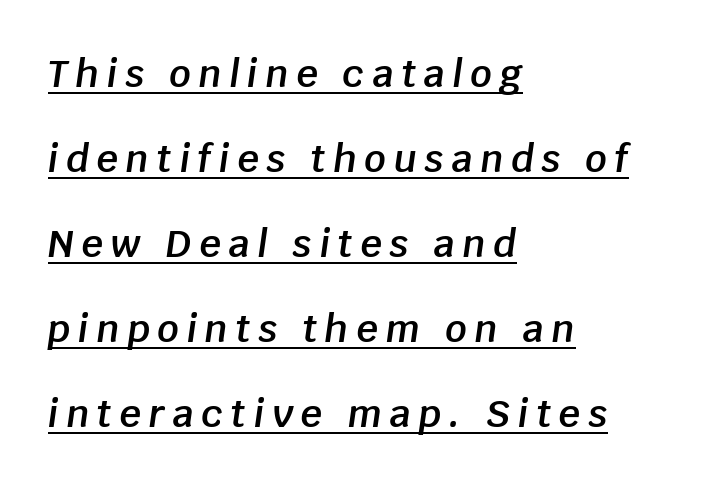
Which margin do the lines hug? The left one — the right edge is uneven. Check the space under the baseline: a stroke is drawn there. These lines stand farther apart than default settings would place them. Spacing verdict: proportional, widths tailored to each character. This sample uses expanded letter spacing, leaving extra air between glyphs.
